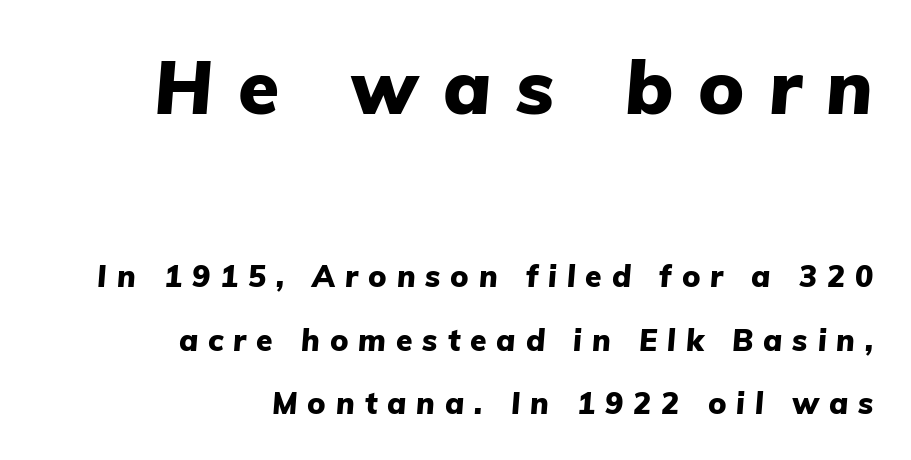
{"italic": "yes", "lean": "right", "slant_degrees": 5, "bold": "yes", "weight": "heavy", "width": "normal", "stroke_contrast": "low", "x_height": "medium", "monospaced": "no", "underline": "no", "align": "right", "line_spacing": "loose", "line_spacing_ratio": 2.11, "letter_spacing": "wide", "letter_spacing_em": 0.33, "larger_block": "first", "size_ratio": 2.5, "glyph_px": 75}
